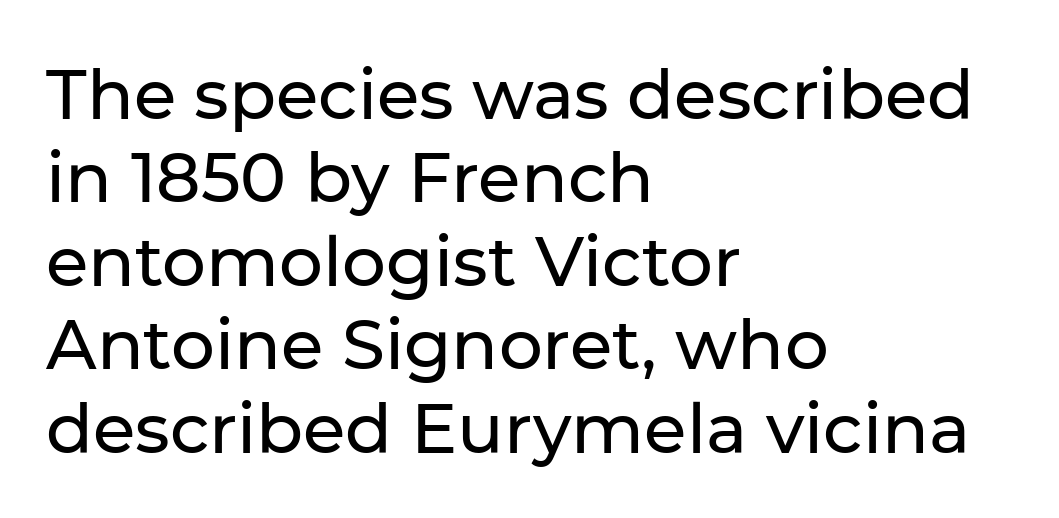
The image shows 69 px sans-serif type, upright; set left-aligned, line spacing 1.21x, normal letter spacing, not underlined; low stroke contrast and a medium x-height.
